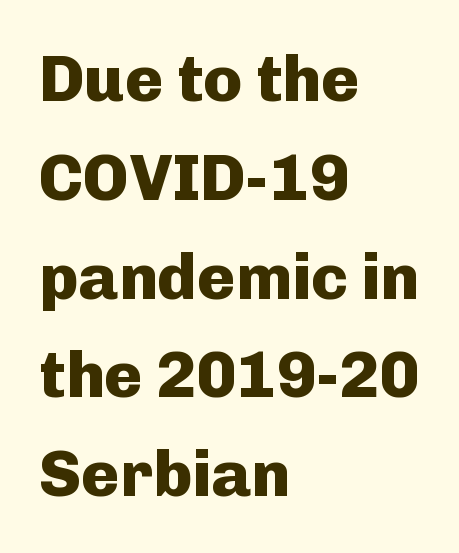
{"serif": "no", "italic": "no", "bold": "yes", "weight": "heavy", "width": "normal", "stroke_contrast": "low", "x_height": "medium", "monospaced": "no", "underline": "no", "align": "left", "line_spacing": "normal", "line_spacing_ratio": 1.52, "letter_spacing": "normal", "letter_spacing_em": 0.0, "glyph_px": 65}
